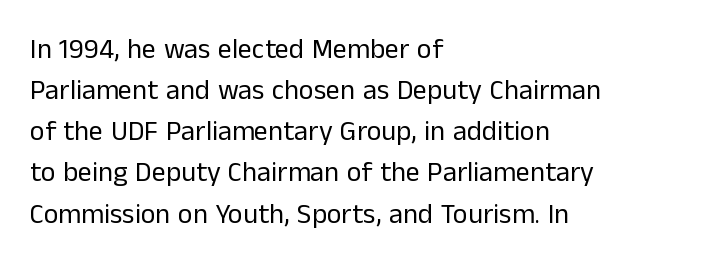
{"serif": "no", "italic": "no", "bold": "no", "weight": "regular", "width": "normal", "stroke_contrast": "low", "x_height": "medium", "monospaced": "no", "underline": "no", "align": "left", "line_spacing": "normal", "line_spacing_ratio": 1.47, "letter_spacing": "normal", "letter_spacing_em": 0.0, "glyph_px": 28}
